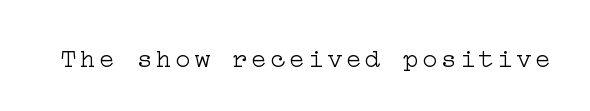
The image shows 26 px text type, upright; set not underlined.
